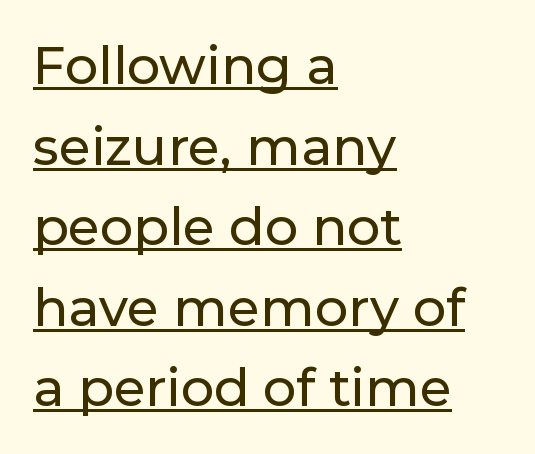
The image shows 52 px sans-serif type, upright; set left-aligned, normal line spacing (1.55x), normal letter spacing, underlined; low stroke contrast and a medium x-height.
